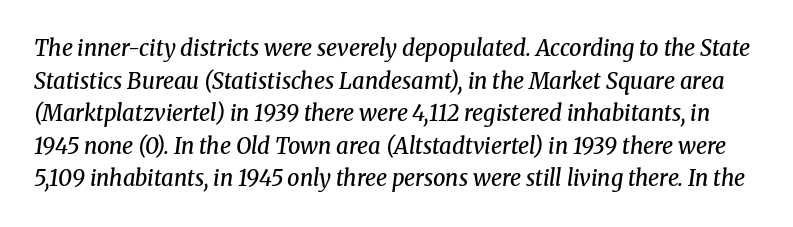
{"italic": "yes", "lean": "right", "slant_degrees": 8, "bold": "semi", "underline": "no", "line_spacing": "normal", "line_spacing_ratio": 1.48, "letter_spacing": "normal", "letter_spacing_em": 0.0, "glyph_px": 22}
